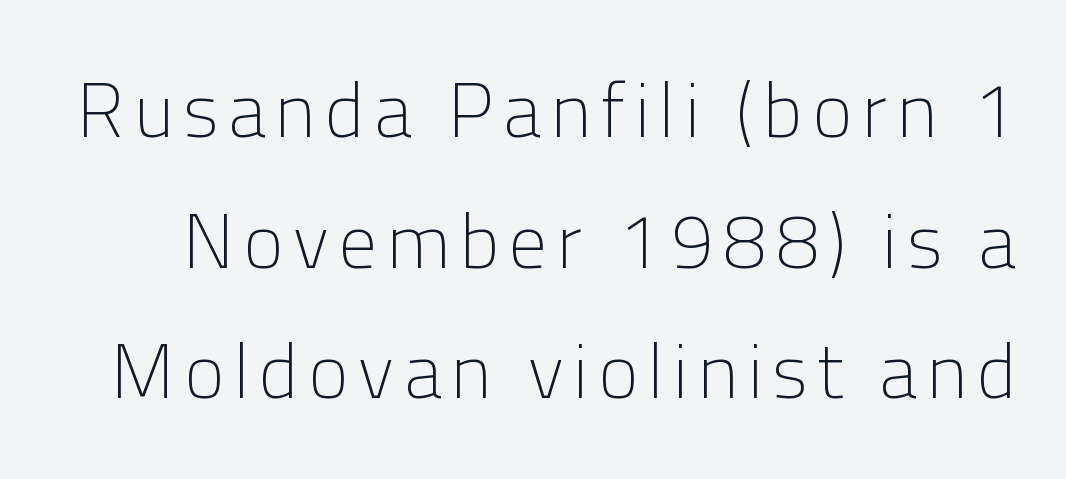
Q: Is the text bold? A: No.
Q: Is the text italic (slanted)? A: No, it is upright.
Q: Is the typeface a serif or a sans-serif typeface? A: Sans-serif.
Q: Is the text underlined? A: No.
Q: Width (condensed, normal, or wide)? A: Normal.
Q: Stroke contrast? A: Low.
Q: x-height? A: Medium.
Q: Monospaced? A: No.
